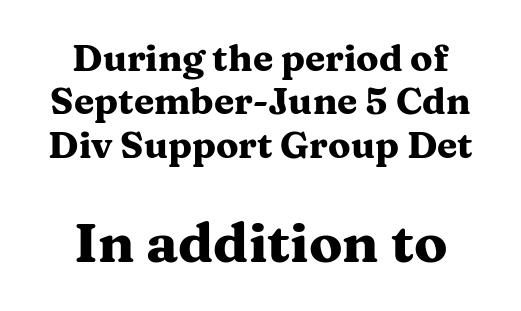
Q: Is the text bold? A: Yes.
Q: Is the text italic (slanted)? A: No, it is upright.
Q: Is the typeface a serif or a sans-serif typeface? A: Serif.
Q: Is the text underlined? A: No.
Q: How is the paragraph aligned? A: Centered.
Q: Is the spacing between letters normal or unusually wide? A: Normal.
Q: Which block of text is set in a larger size, the first (top) or the second (bottom)? A: The second (bottom) one.
Q: Width (condensed, normal, or wide)? A: Wide.
Q: Stroke contrast? A: Medium.
Q: x-height? A: Medium.
Q: Monospaced? A: No.
